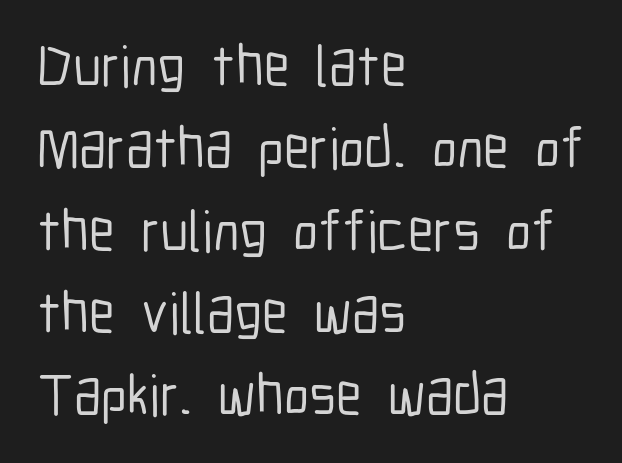
Q: Is the text italic (slanted)? A: No, it is upright.
Q: Is the typeface a serif or a sans-serif typeface? A: Sans-serif.
Q: Is the text underlined? A: No.
Q: How is the paragraph aligned? A: Left-aligned.
Q: Is the spacing between letters normal or unusually wide? A: Normal.
Q: Is the spacing between lines tight, normal or loose? A: Normal.
Q: Width (condensed, normal, or wide)? A: Condensed.
Q: Stroke contrast? A: Low.
Q: x-height? A: Medium.
Q: Monospaced? A: No.
